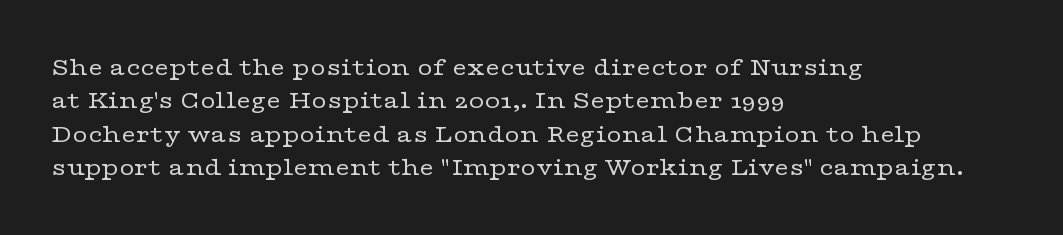
Compared with typical paragraphs, the rows here are spaced about the same. The letters stand straight up with perfectly vertical stems. Short and long lines alike share a common starting point at left. Is the stroke heavy? The answer is a plain regular-or-lighter. In terms of letterspacing, this is plain default setting. Just letters on the line, the space beneath them empty.
